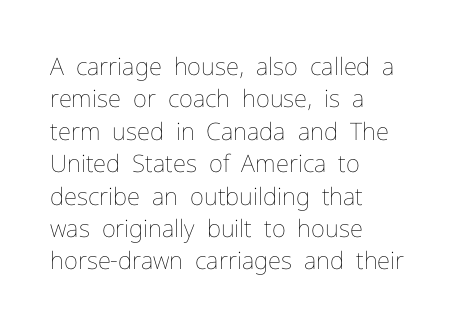
Q: Is the text bold? A: No.
Q: Is the text italic (slanted)? A: No, it is upright.
Q: Is the text underlined? A: No.
Q: How is the paragraph aligned? A: Left-aligned.
Q: Is the spacing between letters normal or unusually wide? A: Normal.
Q: Is the spacing between lines tight, normal or loose? A: Normal.
